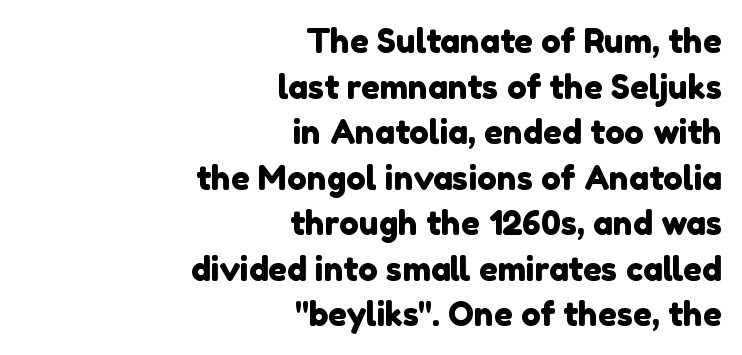
The image shows 33 px sans-serif type; set right-aligned, normal line spacing (1.38x), normal letter spacing, not underlined; a medium x-height.
